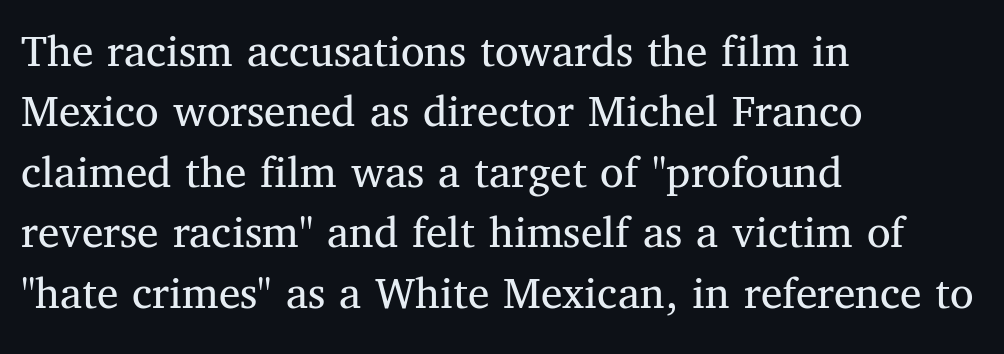
The image shows 48 px regular-weight serif type, upright; set left-aligned, normal line spacing (1.26x), normal letter spacing, not underlined; medium stroke contrast and a medium x-height.
